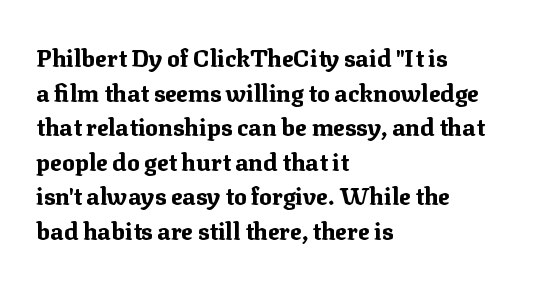
{"italic": "no", "bold": "yes", "underline": "no", "align": "left", "line_spacing": "normal", "line_spacing_ratio": 1.44, "letter_spacing": "normal", "letter_spacing_em": 0.0, "glyph_px": 24}
